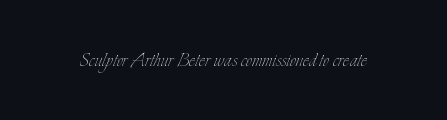
The image shows 24 px text type; set normal letter spacing, not underlined.
